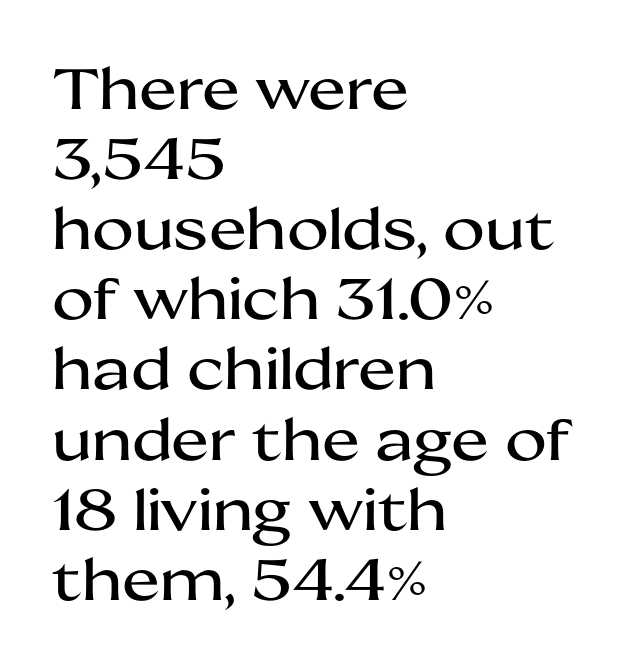
The image shows 57 px wide type, upright; set left-aligned, line spacing 1.23x, normal letter spacing, not underlined; medium stroke contrast and a medium x-height.
